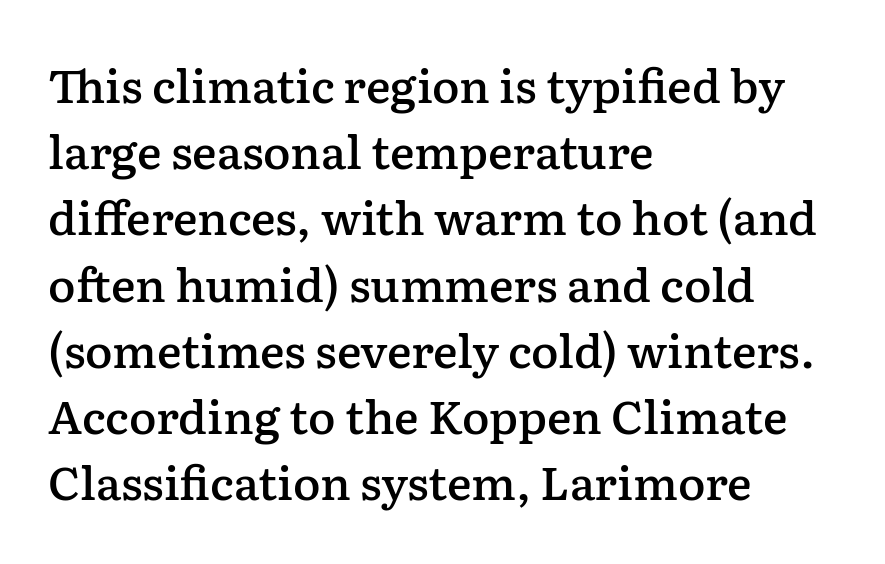
The glyphs have the mass of a demibold cut, below bold. Vertically, the passage feels balanced, rows spaced as you'd expect. Do the letters lean? They stand straight. A typesetter would label this face a serif. How are the letters spaced? Ordinarily, with no added tracking. If you drew a ruler down the left edge, every line would touch it.
